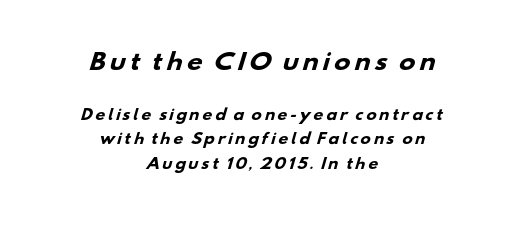
Q: Is the text bold? A: Yes.
Q: Is the text underlined? A: No.
Q: How is the paragraph aligned? A: Centered.
Q: Which block of text is set in a larger size, the first (top) or the second (bottom)? A: The first (top) one.
